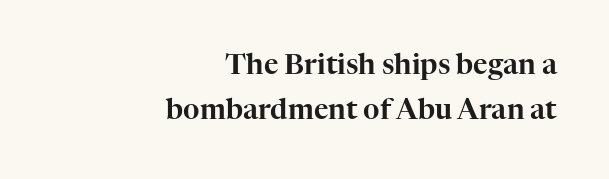
{"serif": "yes", "italic": "no", "width": "normal", "stroke_contrast": "high", "x_height": "medium", "monospaced": "no", "underline": "no", "align": "right", "line_spacing": "normal", "line_spacing_ratio": 1.61, "letter_spacing": "normal", "letter_spacing_em": 0.0, "glyph_px": 28}
